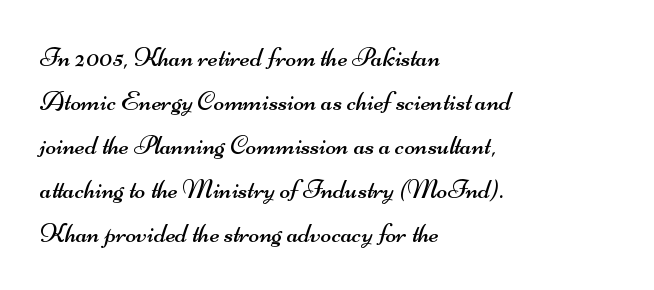
Left-aligned paragraph, ragged on the right. Each letter keeps its own natural width here, so spacing adapts to shape. Students, observe: this is what conventionally led text looks like. Nope, no serifs anywhere on these letters.
